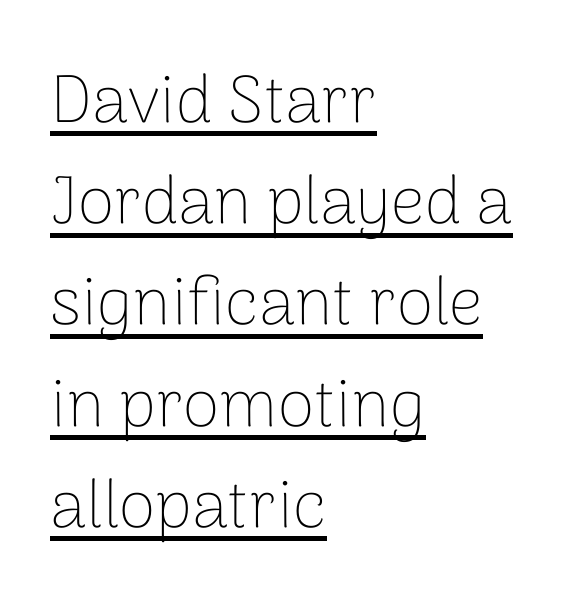
Leading: standard. Teacher's note: observe the even left margin — that is flush-left alignment. You could call the tracking neutral — neither tight nor loose. Decoration check: the copy is underlined.
